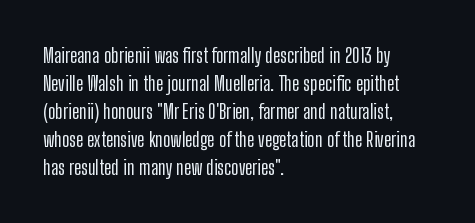
The image shows 20 px text type, upright; set left-aligned, normal line spacing (1.4x), normal letter spacing, not underlined.
